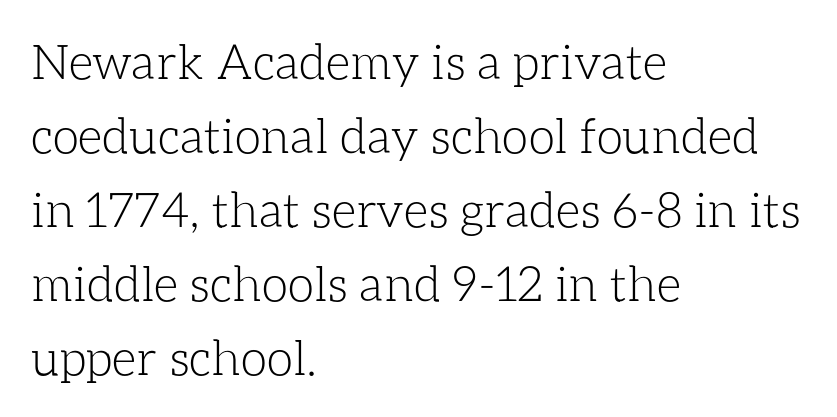
{"italic": "no", "bold": "no", "weight": "light", "width": "normal", "stroke_contrast": "low", "x_height": "medium", "monospaced": "no", "underline": "no", "align": "left", "line_spacing": "normal", "line_spacing_ratio": 1.54, "letter_spacing": "normal", "letter_spacing_em": 0.0, "glyph_px": 48}
